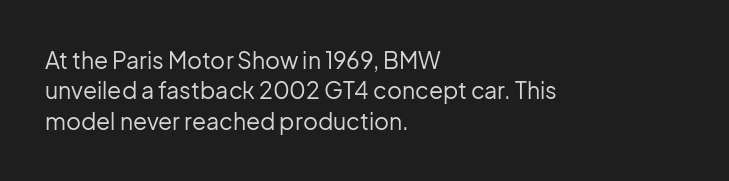
Q: Is the text bold? A: No.
Q: Is the text italic (slanted)? A: No, it is upright.
Q: Is the text underlined? A: No.
Q: How is the paragraph aligned? A: Left-aligned.
Q: Is the spacing between letters normal or unusually wide? A: Normal.
Q: Is the spacing between lines tight, normal or loose? A: Normal.
